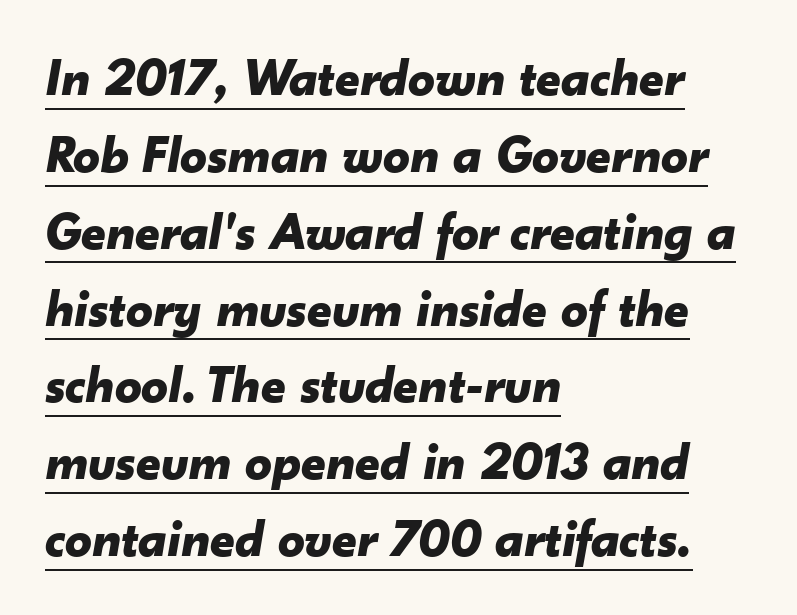
The image shows 53 px bold type, italic (leaning right); set left-aligned, normal line spacing (1.45x), normal letter spacing, underlined; low stroke contrast and a small x-height.
